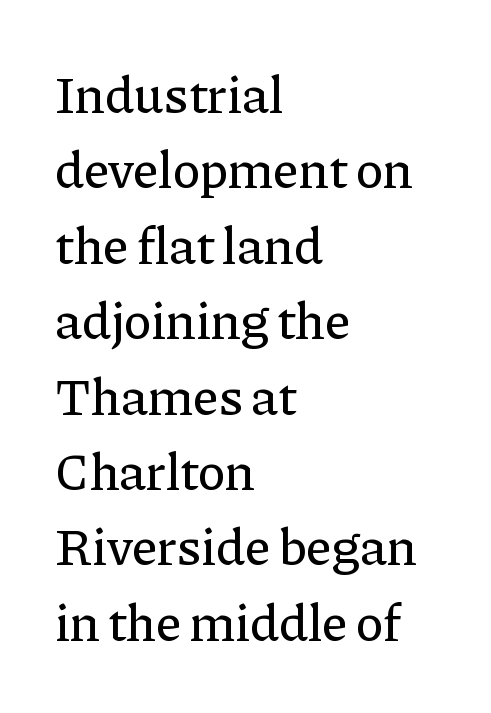
{"serif": "yes", "italic": "no", "width": "normal", "stroke_contrast": "low", "x_height": "medium", "monospaced": "no", "underline": "no", "align": "left", "line_spacing": "normal", "line_spacing_ratio": 1.45, "letter_spacing": "normal", "letter_spacing_em": 0.0, "glyph_px": 52}
